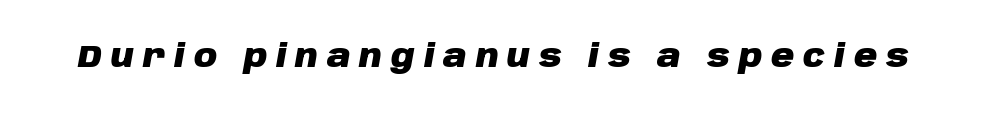
The image shows 32 px heavy type, italic (leaning right); set unusually wide letter spacing (+0.28 em), not underlined; low stroke contrast and a large x-height.
